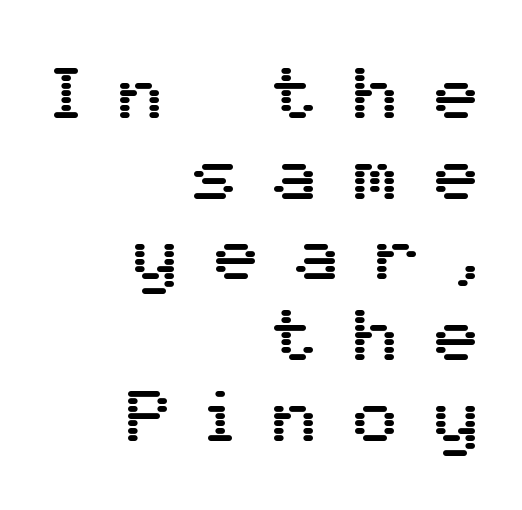
The image shows 74 px sans-serif type, upright; set right-aligned, tight line spacing (1.09x), unusually wide letter spacing (+0.49 em), not underlined; medium stroke contrast and a medium x-height.
